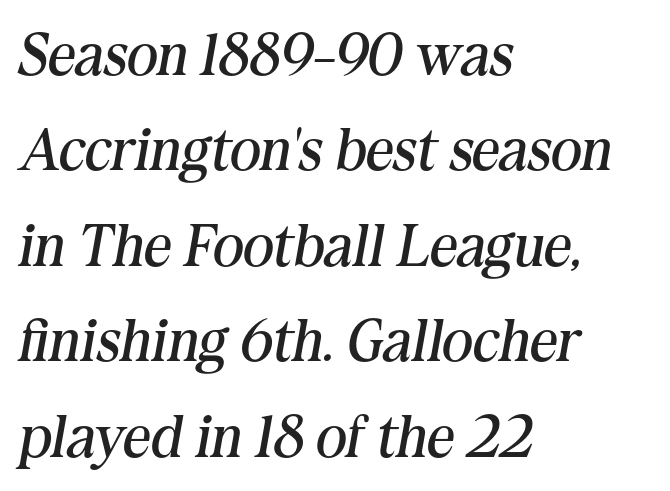
Q: Is the text bold? A: No.
Q: Is the text italic (slanted)? A: Yes, it leans right by about 10 degrees.
Q: Is the typeface a serif or a sans-serif typeface? A: Serif.
Q: Is the text underlined? A: No.
Q: How is the paragraph aligned? A: Left-aligned.
Q: Is the spacing between letters normal or unusually wide? A: Normal.
Q: Is the spacing between lines tight, normal or loose? A: Normal.
Q: Width (condensed, normal, or wide)? A: Normal.
Q: Stroke contrast? A: Medium.
Q: x-height? A: Medium.
Q: Monospaced? A: No.
